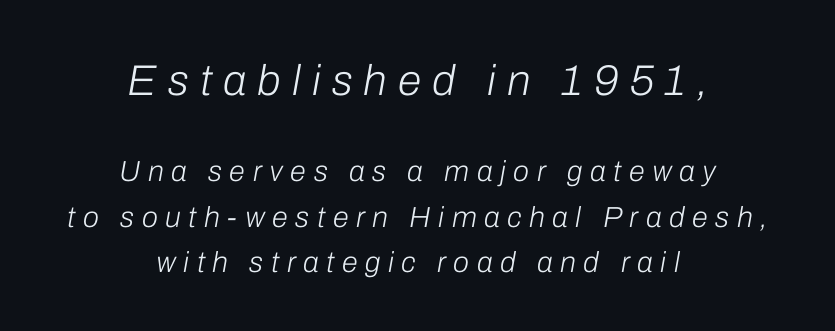
The image shows 43 px light type, italic (leaning right); set centered, normal line spacing (1.56x), unusually wide letter spacing (+0.26 em), not underlined; the first (top) block is 1.48x larger; low stroke contrast and a medium x-height.
